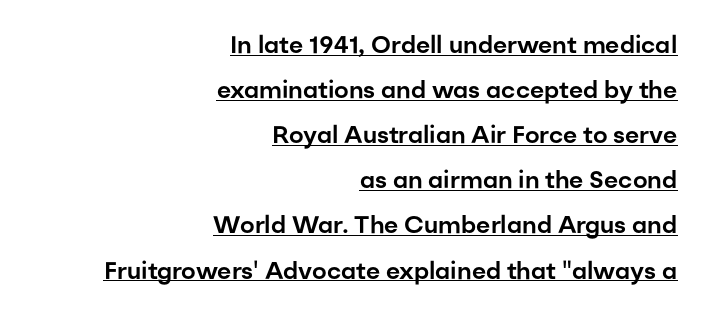
The image shows 24 px text type, upright; set right-aligned, line spacing 1.88x, normal letter spacing, underlined.
